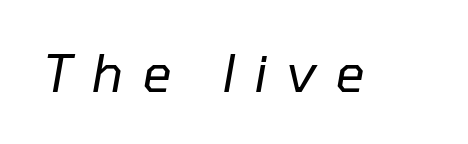
Q: Is the text bold? A: No.
Q: Is the text italic (slanted)? A: Yes, it leans right by about 10 degrees.
Q: Is the text underlined? A: No.
Q: Is the spacing between letters normal or unusually wide? A: Unusually wide.
Q: Width (condensed, normal, or wide)? A: Normal.
Q: Stroke contrast? A: Low.
Q: x-height? A: Medium.
Q: Monospaced? A: No.
